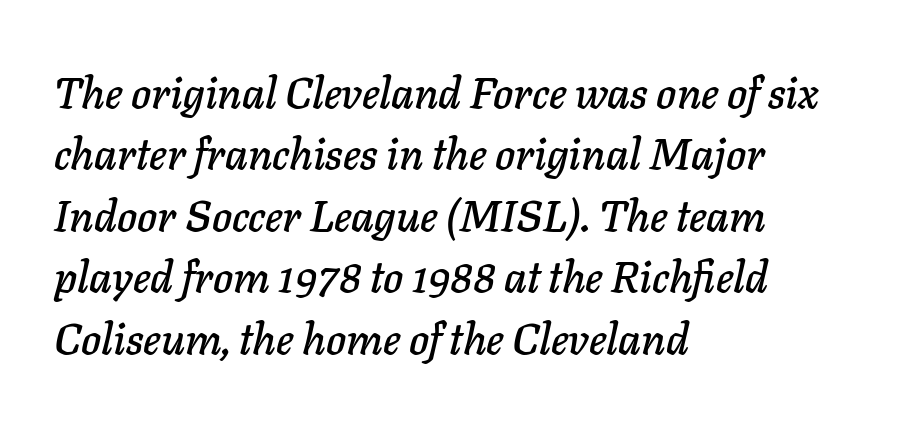
Q: Is the text italic (slanted)? A: Yes, it leans right by about 11 degrees.
Q: Is the text underlined? A: No.
Q: How is the paragraph aligned? A: Left-aligned.
Q: Is the spacing between letters normal or unusually wide? A: Normal.
Q: Is the spacing between lines tight, normal or loose? A: Normal.
Q: Width (condensed, normal, or wide)? A: Normal.
Q: Stroke contrast? A: Low.
Q: x-height? A: Medium.
Q: Monospaced? A: No.
